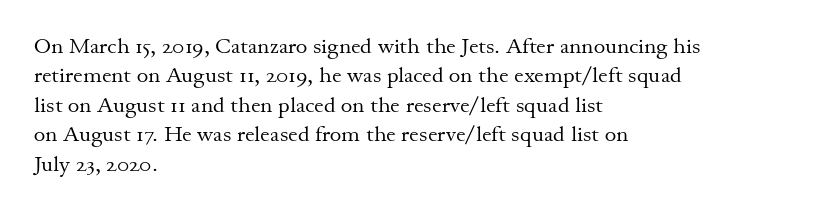
The image shows 22 px text type, upright; set left-aligned, normal line spacing (1.34x), normal letter spacing, not underlined.
